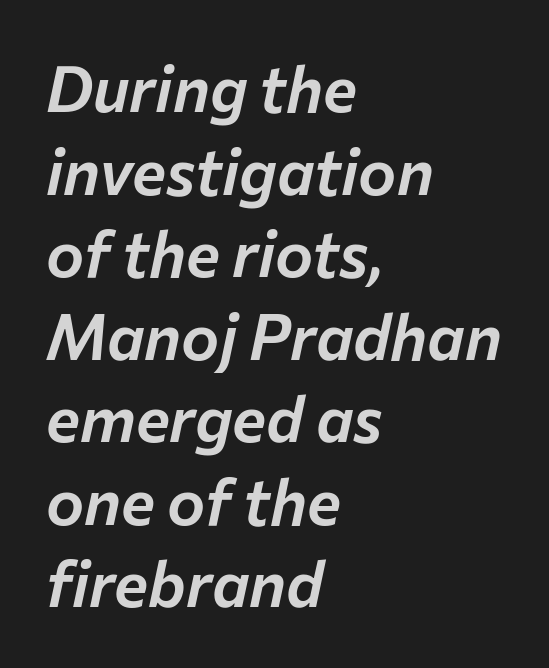
The string is rendered with underlining switched off. The rendering keeps characters at their native spacing. Think of a printed novel: that variable character pitch is what you see here. If you drew a ruler down the left edge, every line would touch it. These lines were composed using italics. If you measured baseline to baseline, you'd find a middling distance.
